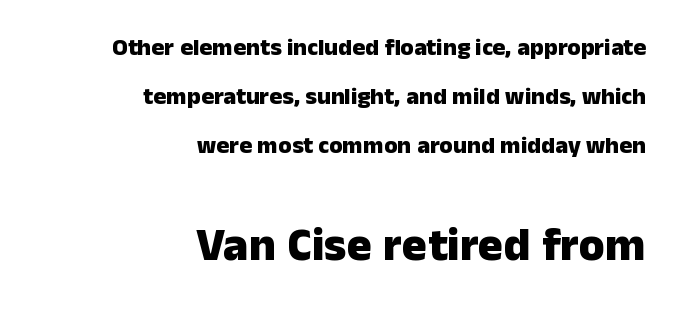
{"serif": "no", "italic": "no", "bold": "yes", "weight": "heavy", "width": "normal", "stroke_contrast": "low", "x_height": "medium", "monospaced": "no", "underline": "no", "align": "right", "line_spacing": "loose", "line_spacing_ratio": 2.04, "letter_spacing": "normal", "letter_spacing_em": 0.0, "larger_block": "second", "size_ratio": 1.96, "glyph_px": 47}
